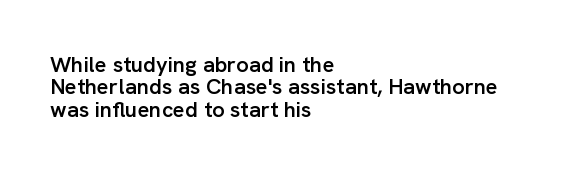
This is roman type, the default non-slanted kind. These lines stack with their left ends in a neat column. Between one letter and the next there's only the usual sliver of space. Emphasis by weight is partial: semibold. Only glyphs here, with clear space below each row. Notice how descenders almost collide with the ascenders below — that's tight leading.
